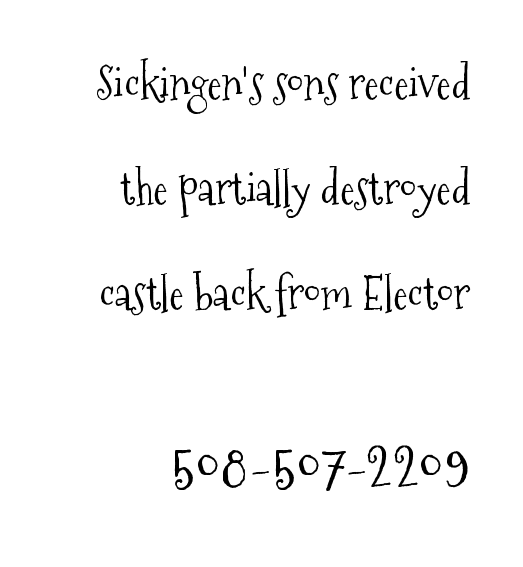
The image shows 66 px light, condensed serif type, upright; set right-aligned, loose line spacing (2.39x), normal letter spacing, not underlined; the second (bottom) block is 1.5x larger; medium stroke contrast and a medium x-height.
